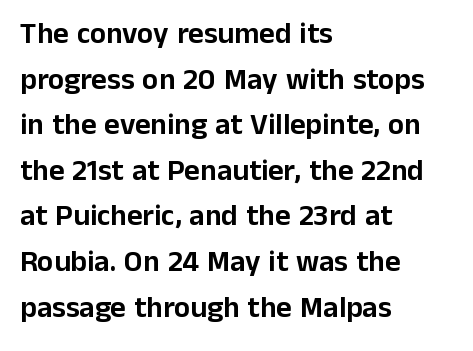
The image shows 30 px sans-serif type, upright; set left-aligned, normal line spacing (1.52x), normal letter spacing, not underlined; low stroke contrast and a medium x-height.
